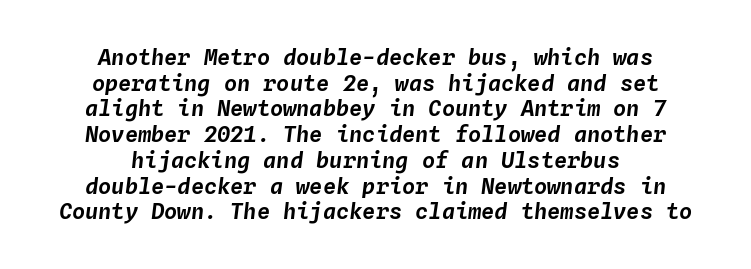
The image shows 22 px text type, italic (leaning right); set centered, line spacing 1.17x, normal letter spacing, not underlined.
